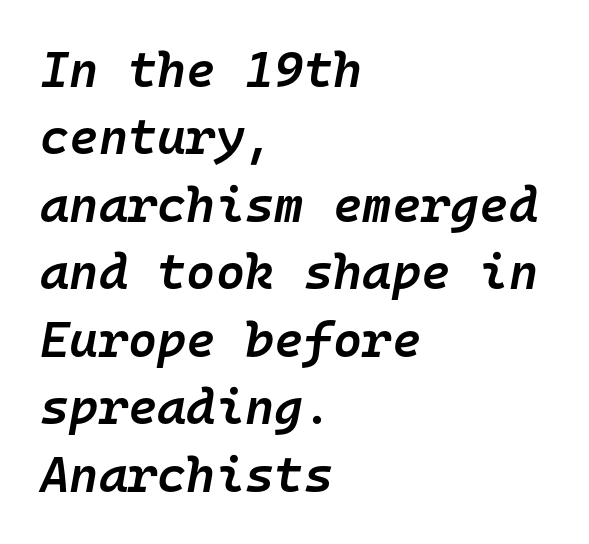
The image shows 50 px semibold type, italic (leaning right), monospaced; set left-aligned, normal line spacing (1.35x), normal letter spacing, not underlined; low stroke contrast and a medium x-height.
